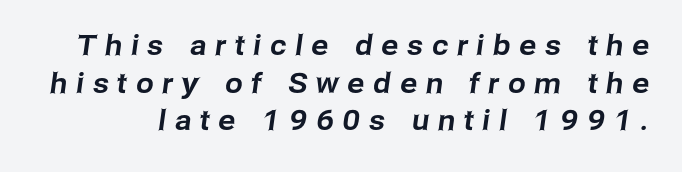
Q: Is the typeface a serif or a sans-serif typeface? A: Sans-serif.
Q: Is the text underlined? A: No.
Q: Is the spacing between letters normal or unusually wide? A: Unusually wide.
Q: Is the spacing between lines tight, normal or loose? A: Normal.
Q: Width (condensed, normal, or wide)? A: Normal.
Q: Stroke contrast? A: Low.
Q: x-height? A: Medium.
Q: Monospaced? A: No.
